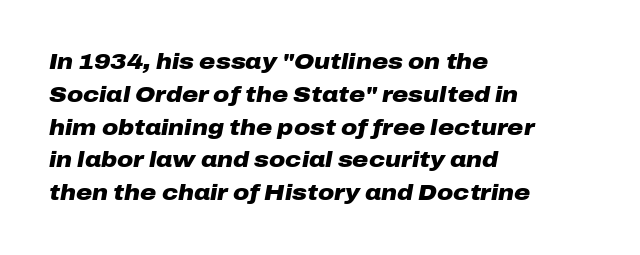
The image shows 22 px bold type, italic (leaning right); set left-aligned, normal line spacing (1.49x), normal letter spacing, not underlined.
